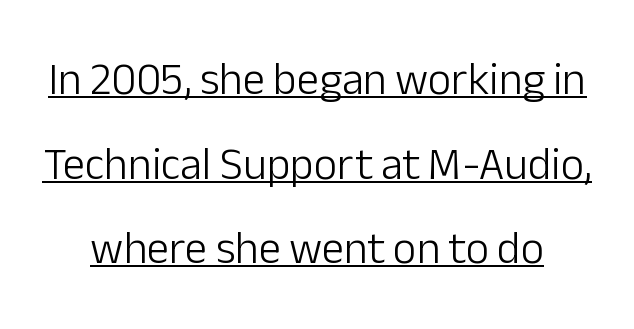
Q: Is the text bold? A: No.
Q: Is the text italic (slanted)? A: No, it is upright.
Q: Is the typeface a serif or a sans-serif typeface? A: Sans-serif.
Q: Is the text underlined? A: Yes.
Q: Is the spacing between letters normal or unusually wide? A: Normal.
Q: Width (condensed, normal, or wide)? A: Normal.
Q: Stroke contrast? A: Low.
Q: x-height? A: Medium.
Q: Monospaced? A: No.
